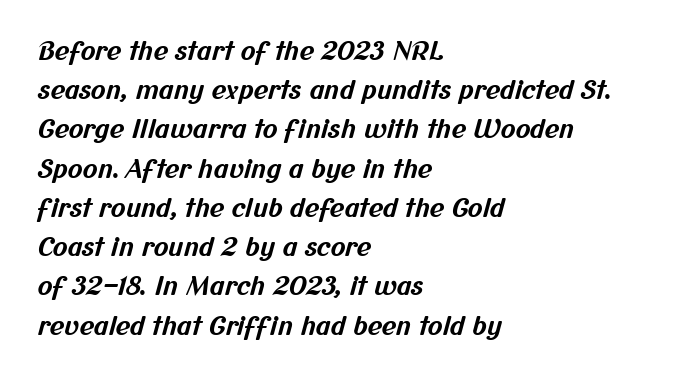
{"bold": "yes", "underline": "no", "align": "left", "line_spacing": "normal", "line_spacing_ratio": 1.57, "letter_spacing": "normal", "letter_spacing_em": 0.0, "glyph_px": 25}
